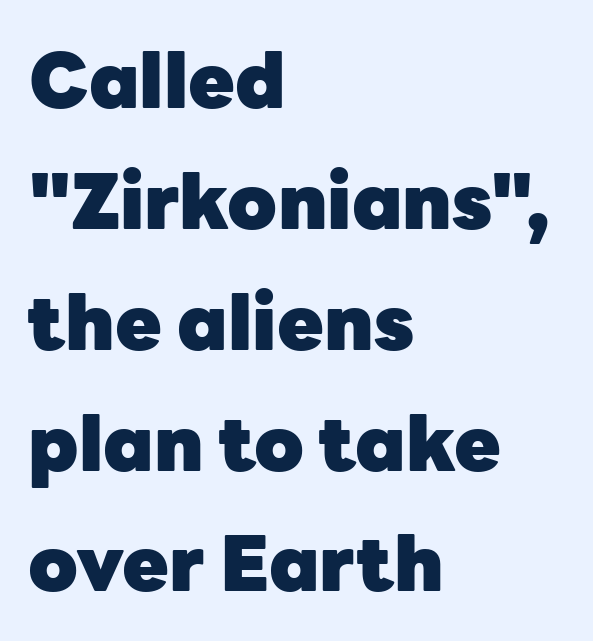
The image shows 76 px heavy sans-serif type, upright; set left-aligned, normal line spacing (1.59x), normal letter spacing, not underlined; low stroke contrast and a medium x-height.
